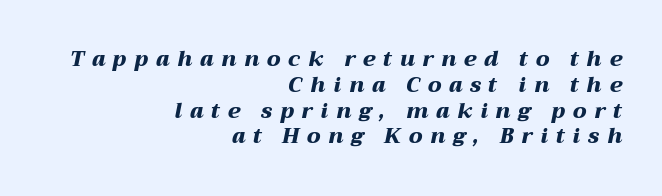
The image shows 21 px bold type, italic (leaning right); set right-aligned, line spacing 1.23x, unusually wide letter spacing (+0.37 em), not underlined.
